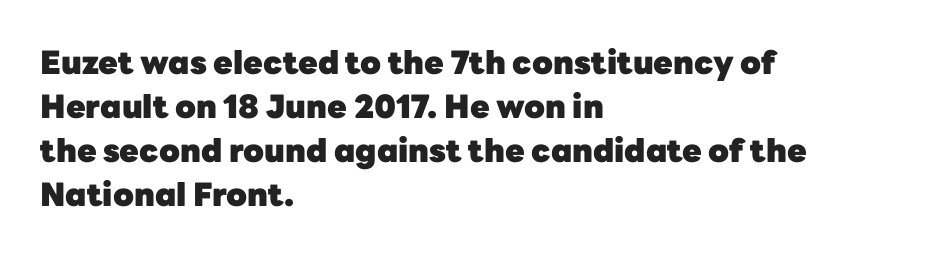
Q: Is the text bold? A: Yes.
Q: Is the text italic (slanted)? A: No, it is upright.
Q: Is the typeface a serif or a sans-serif typeface? A: Sans-serif.
Q: Is the text underlined? A: No.
Q: How is the paragraph aligned? A: Left-aligned.
Q: Is the spacing between letters normal or unusually wide? A: Normal.
Q: Is the spacing between lines tight, normal or loose? A: Normal.
Q: Width (condensed, normal, or wide)? A: Normal.
Q: Stroke contrast? A: Low.
Q: x-height? A: Medium.
Q: Monospaced? A: No.
